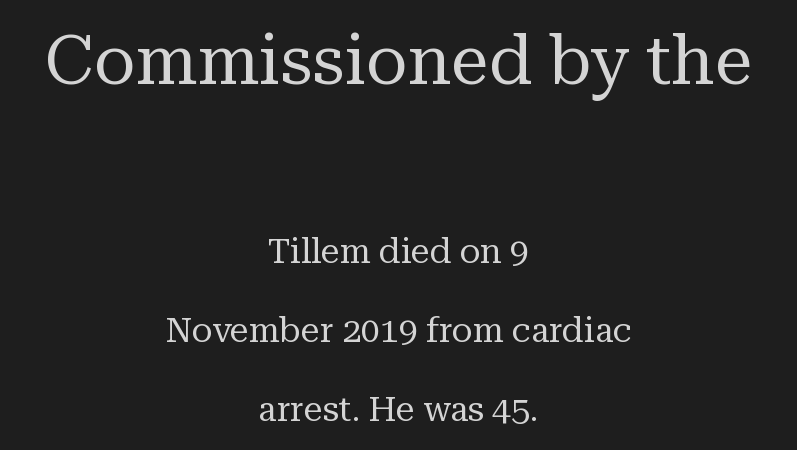
Between these two stacked blocks, the higher one wins on size. This sample has the flowing, uneven cadence of proportional lettering. If you drew a line through each stem, it would be perfectly vertical. On a weight scale, this lands at 450 or below.
